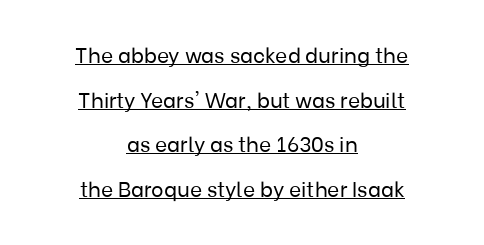
The image shows 21 px text type, upright; set centered, loose line spacing (2.12x), normal letter spacing, underlined.
